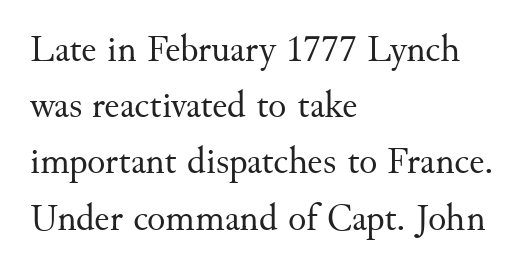
The image shows 38 px regular-weight serif type, upright; set left-aligned, normal line spacing (1.48x), normal letter spacing, not underlined; medium stroke contrast and a small x-height.
